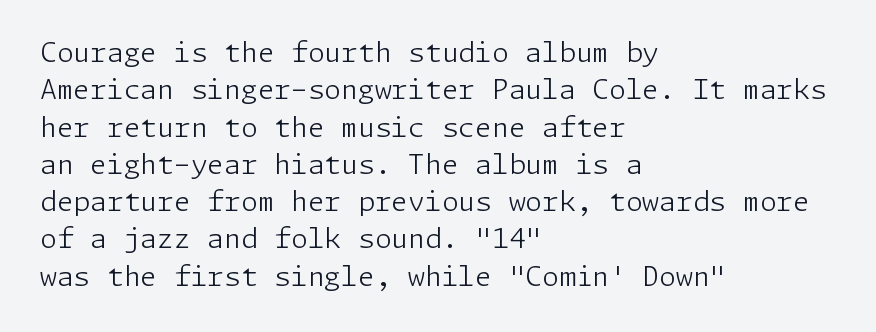
Q: Is the text bold? A: No.
Q: Is the text italic (slanted)? A: No, it is upright.
Q: Is the text underlined? A: No.
Q: How is the paragraph aligned? A: Left-aligned.
Q: Is the spacing between letters normal or unusually wide? A: Normal.
Q: Is the spacing between lines tight, normal or loose? A: Normal.
